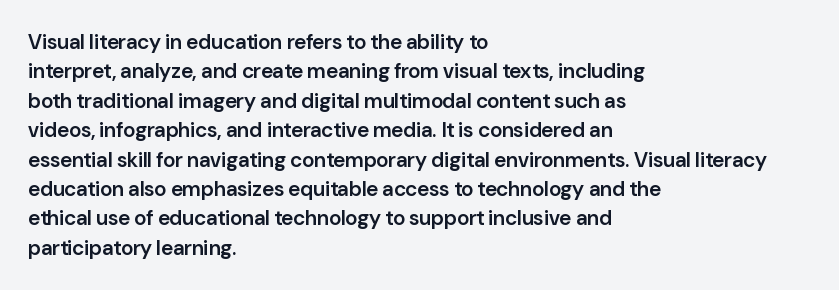
Q: Is the text bold? A: Semi-bold.
Q: Is the text italic (slanted)? A: No, it is upright.
Q: Is the text underlined? A: No.
Q: How is the paragraph aligned? A: Left-aligned.
Q: Is the spacing between letters normal or unusually wide? A: Normal.
Q: Is the spacing between lines tight, normal or loose? A: Normal.
